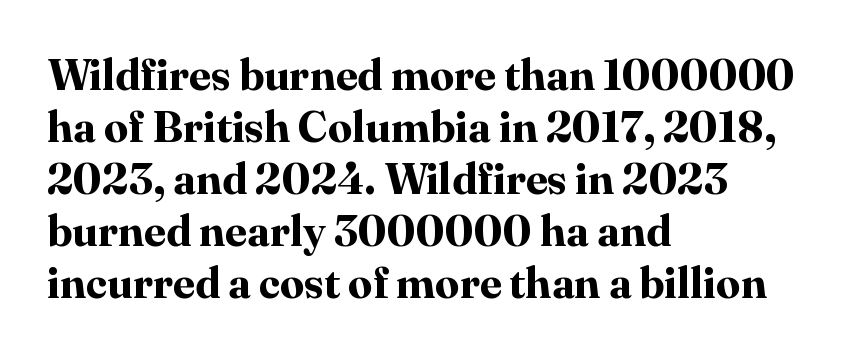
A typesetter would call this proportional, since set widths differ per character. The lettering stays uniformly vertical, giving the passage a roman look. The letters carry serifs — small finishing strokes at the ends of their stems. The ragged edge is on the right, which tells us the setting is flush left.
